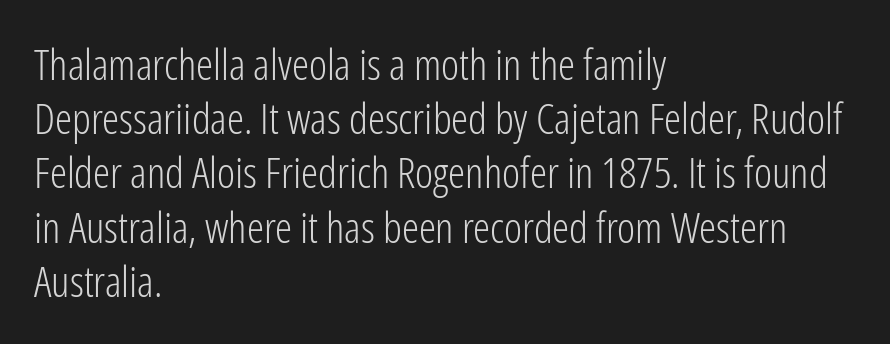
Q: Is the text bold? A: No.
Q: Is the text italic (slanted)? A: No, it is upright.
Q: Is the typeface a serif or a sans-serif typeface? A: Sans-serif.
Q: Is the text underlined? A: No.
Q: How is the paragraph aligned? A: Left-aligned.
Q: Is the spacing between letters normal or unusually wide? A: Normal.
Q: Is the spacing between lines tight, normal or loose? A: Normal.
Q: Width (condensed, normal, or wide)? A: Condensed.
Q: Stroke contrast? A: Low.
Q: x-height? A: Medium.
Q: Monospaced? A: No.
